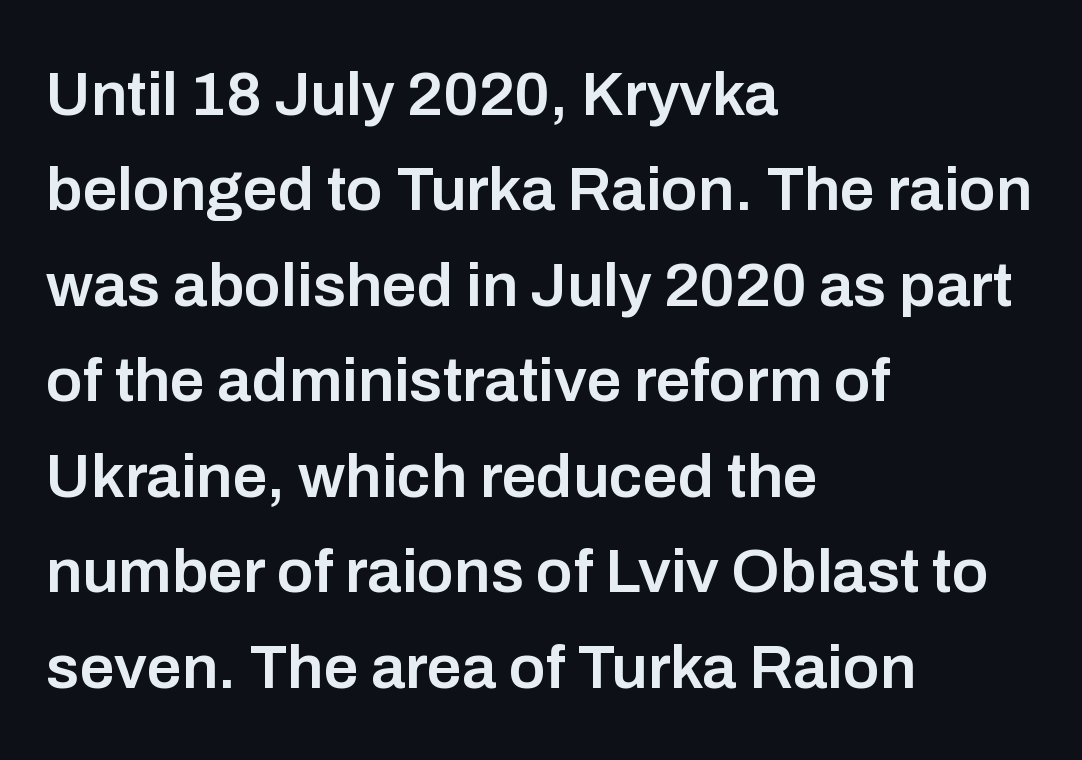
Q: Is the text bold? A: Semi-bold.
Q: Is the text italic (slanted)? A: No, it is upright.
Q: Is the typeface a serif or a sans-serif typeface? A: Sans-serif.
Q: Is the text underlined? A: No.
Q: How is the paragraph aligned? A: Left-aligned.
Q: Is the spacing between letters normal or unusually wide? A: Normal.
Q: Is the spacing between lines tight, normal or loose? A: Normal.
Q: Width (condensed, normal, or wide)? A: Normal.
Q: Stroke contrast? A: Low.
Q: x-height? A: Medium.
Q: Monospaced? A: No.
